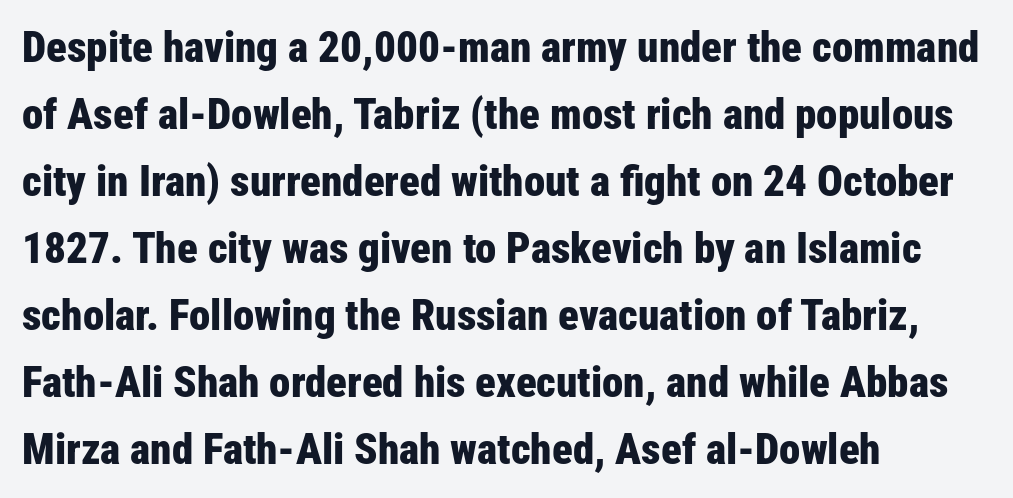
Descenders hang freely into open space. Style check: upright. Each letter keeps its own natural width here, so spacing adapts to shape. Emphasis by weight is at full strength: bold.
